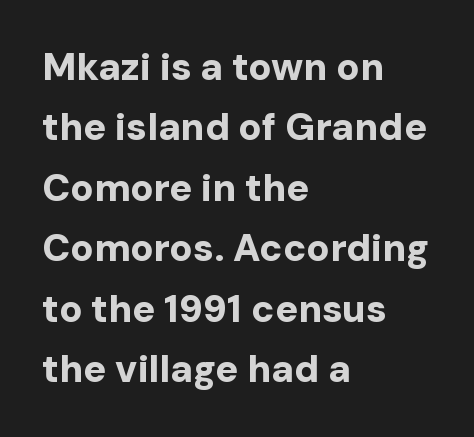
Normally led — the rows are evenly, conventionally spaced. The text was rendered using a sans face with plain stroke endings. Do the characters align in a grid? No, the font is proportional. Notice how thick the strokes are: this is what a full bold looks like. What stands out about the letter spacing? Nothing — it is the standard amount.
